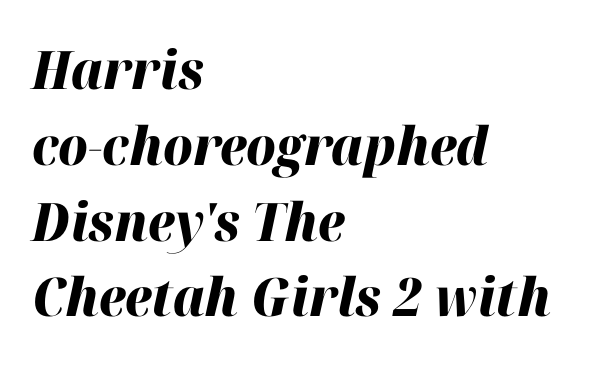
{"italic": "yes", "lean": "right", "slant_degrees": 12, "bold": "yes", "weight": "heavy", "width": "normal", "stroke_contrast": "high", "x_height": "medium", "monospaced": "no", "underline": "no", "align": "left", "line_spacing": "normal", "line_spacing_ratio": 1.43, "letter_spacing": "normal", "letter_spacing_em": 0.0, "glyph_px": 53}
